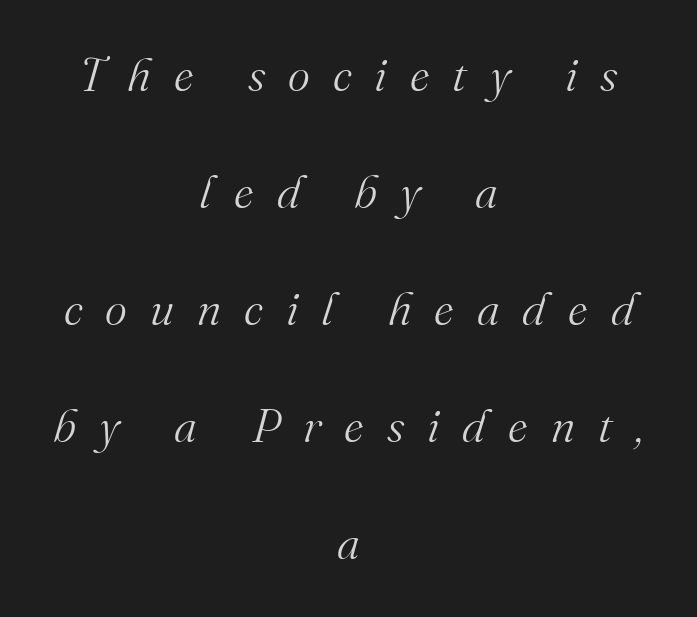
{"serif": "yes", "italic": "yes", "lean": "right", "slant_degrees": 16, "bold": "no", "weight": "light", "width": "normal", "stroke_contrast": "medium", "x_height": "small", "monospaced": "no", "underline": "no", "align": "center", "line_spacing": "loose", "line_spacing_ratio": 2.49, "letter_spacing": "wide", "letter_spacing_em": 0.49, "glyph_px": 47}
